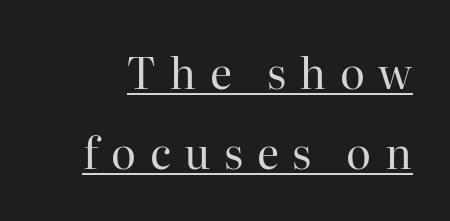
Does extra space separate the letters? Yes, quite a lot of it. Proportional: the letters do not fall into vertical columns. Typographically, this falls in the serif category. The words here are underlined. Every character sits straight up, as roman type does.
